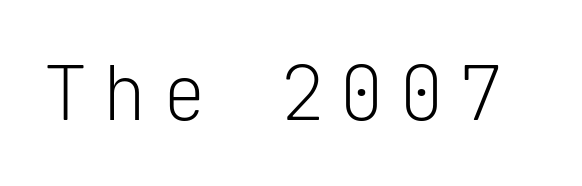
Q: Is the text bold? A: No.
Q: Is the text italic (slanted)? A: No, it is upright.
Q: Is the typeface a serif or a sans-serif typeface? A: Sans-serif.
Q: Is the text underlined? A: No.
Q: Width (condensed, normal, or wide)? A: Normal.
Q: Stroke contrast? A: Low.
Q: x-height? A: Medium.
Q: Monospaced? A: Yes.
